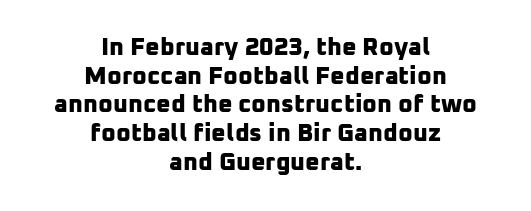
{"bold": "yes", "underline": "no", "align": "center", "line_spacing": "tight", "line_spacing_ratio": 1.15, "letter_spacing": "normal", "letter_spacing_em": 0.0, "glyph_px": 25}
